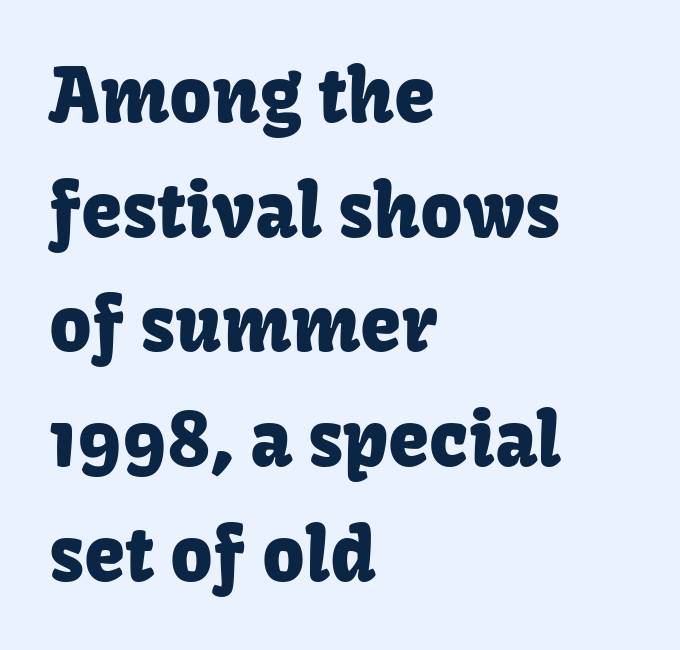
The image shows 74 px sans-serif type, upright; set left-aligned, normal line spacing (1.55x), normal letter spacing, not underlined; low stroke contrast and a medium x-height.
